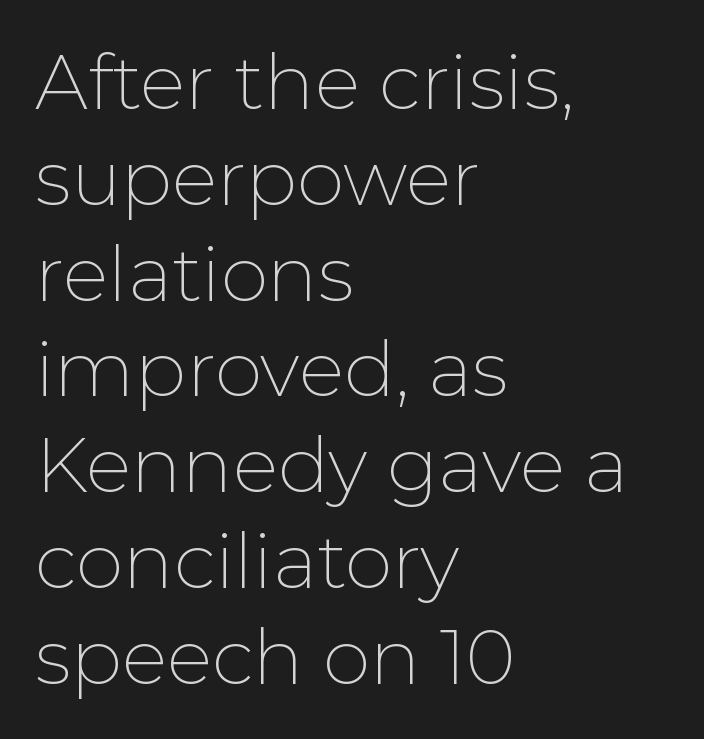
This sample uses plain, unmodified letter spacing. Stems here are at most as thick as an everyday book face. Reading down the column, the eye jumps a familiar distance to each next line. Check under the words: just untouched page. If you drew a ruler down the left edge, every line would touch it.
